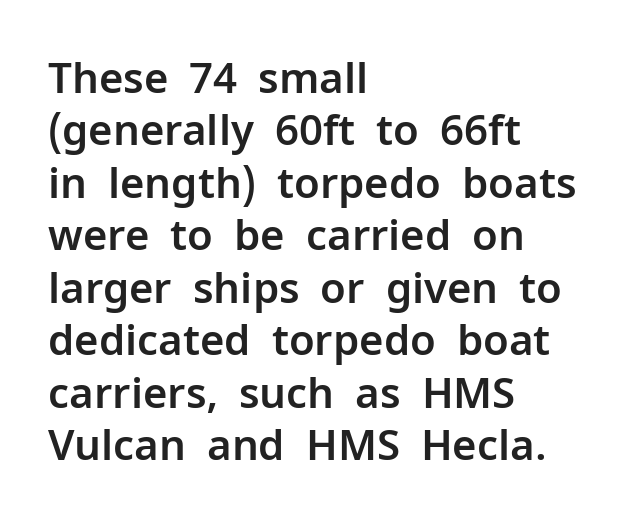
{"serif": "no", "italic": "no", "width": "normal", "stroke_contrast": "low", "x_height": "medium", "monospaced": "no", "underline": "no", "align": "left", "line_spacing": "normal", "line_spacing_ratio": 1.25, "letter_spacing": "normal", "letter_spacing_em": 0.0, "glyph_px": 42}
